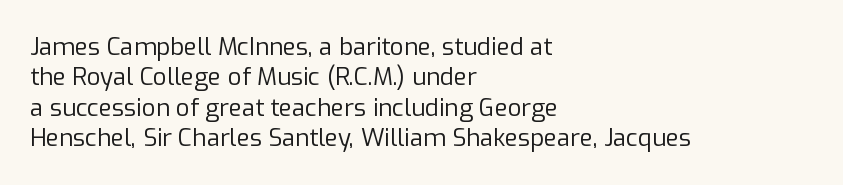
Q: Is the text bold? A: No.
Q: Is the text italic (slanted)? A: No, it is upright.
Q: Is the text underlined? A: No.
Q: How is the paragraph aligned? A: Left-aligned.
Q: Is the spacing between letters normal or unusually wide? A: Normal.
Q: Is the spacing between lines tight, normal or loose? A: Normal.
